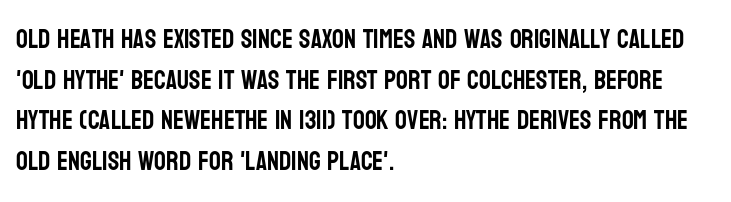
This rendering features lettering with no underline. How are the letters spaced? Ordinarily, with no added tracking. The setting favours the left margin, as ordinary paragraphs usually do. Does the lettering tilt? It doesn't — this is upright. Summary of vertical rhythm: regular, with standard interline spacing.
